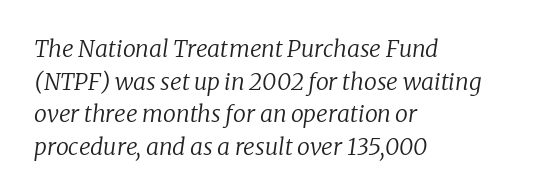
{"italic": "yes", "lean": "right", "slant_degrees": 8, "bold": "no", "underline": "no", "align": "left", "line_spacing": "normal", "line_spacing_ratio": 1.42, "letter_spacing": "normal", "letter_spacing_em": 0.0, "glyph_px": 23}
